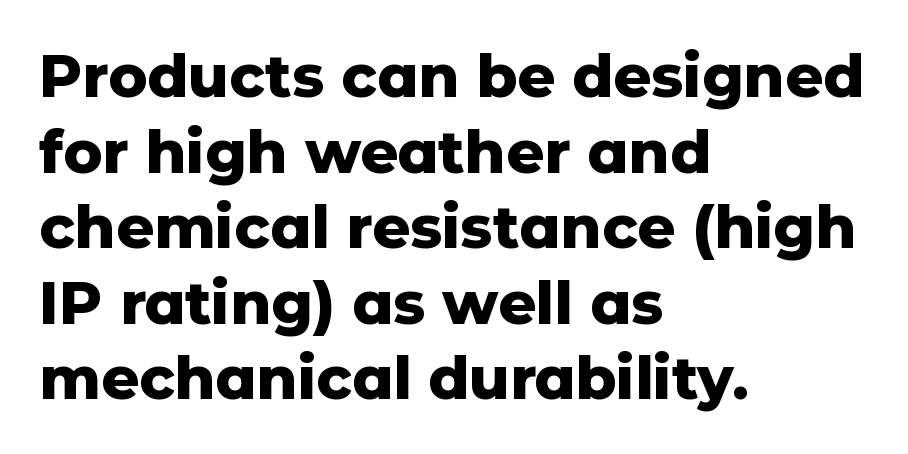
{"serif": "no", "italic": "no", "bold": "yes", "weight": "heavy", "width": "normal", "stroke_contrast": "low", "x_height": "medium", "monospaced": "no", "underline": "no", "align": "left", "line_spacing": "normal", "line_spacing_ratio": 1.28, "letter_spacing": "normal", "letter_spacing_em": 0.0, "glyph_px": 59}
